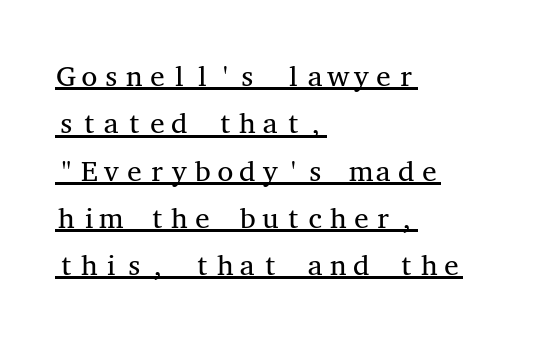
Compared with undecorated copy, this sample adds a rule below the words. Notice how descenders clear the ascenders below comfortably — that's standard leading. Little horizontal feet cap the strokes, marking this as serif type. The face used here is rendered with its standard letterfit.
